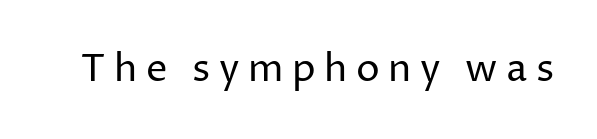
{"serif": "no", "italic": "no", "bold": "no", "weight": "regular", "width": "normal", "stroke_contrast": "low", "x_height": "medium", "monospaced": "no", "underline": "no", "letter_spacing": "wide", "letter_spacing_em": 0.22, "glyph_px": 38}
